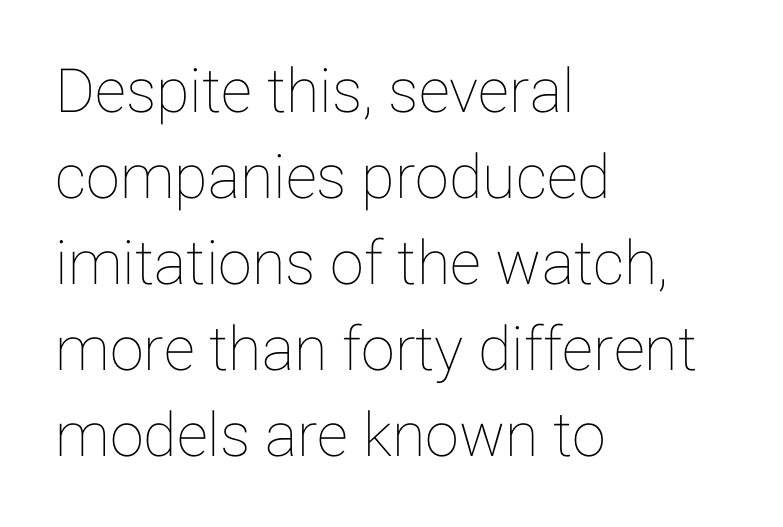
The image shows 61 px text type, upright; set left-aligned, normal line spacing (1.41x), normal letter spacing, not underlined; low stroke contrast and a medium x-height.
